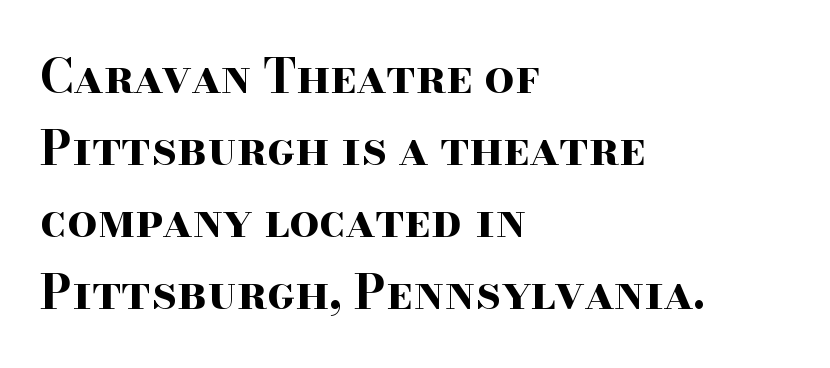
{"serif": "yes", "italic": "no", "bold": "yes", "weight": "bold", "width": "wide", "stroke_contrast": "high", "x_height": "small", "monospaced": "no", "underline": "no", "align": "left", "line_spacing": "normal", "line_spacing_ratio": 1.53, "letter_spacing": "normal", "letter_spacing_em": 0.0, "glyph_px": 47}
